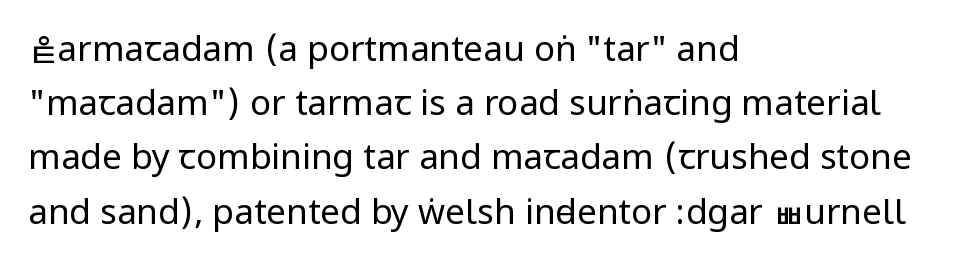
Nope, no serifs anywhere on these letters. Whoever set this chose a conventional vertical rhythm. Check under the words: just untouched page. Here the glyphs are tracked normally, forming tight word shapes.
